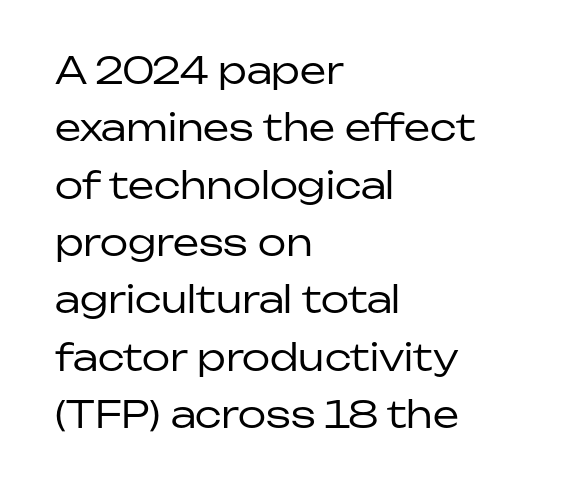
The image shows 37 px regular-weight sans-serif type, upright; set left-aligned, normal line spacing (1.55x), normal letter spacing, not underlined; low stroke contrast and a medium x-height.
